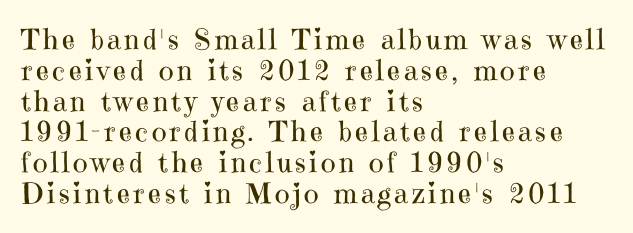
Q: Is the text bold? A: No.
Q: Is the text italic (slanted)? A: No, it is upright.
Q: Is the typeface a serif or a sans-serif typeface? A: Serif.
Q: Is the text underlined? A: No.
Q: How is the paragraph aligned? A: Left-aligned.
Q: Is the spacing between lines tight, normal or loose? A: Tight.
Q: Width (condensed, normal, or wide)? A: Normal.
Q: Stroke contrast? A: High.
Q: x-height? A: Medium.
Q: Monospaced? A: No.
